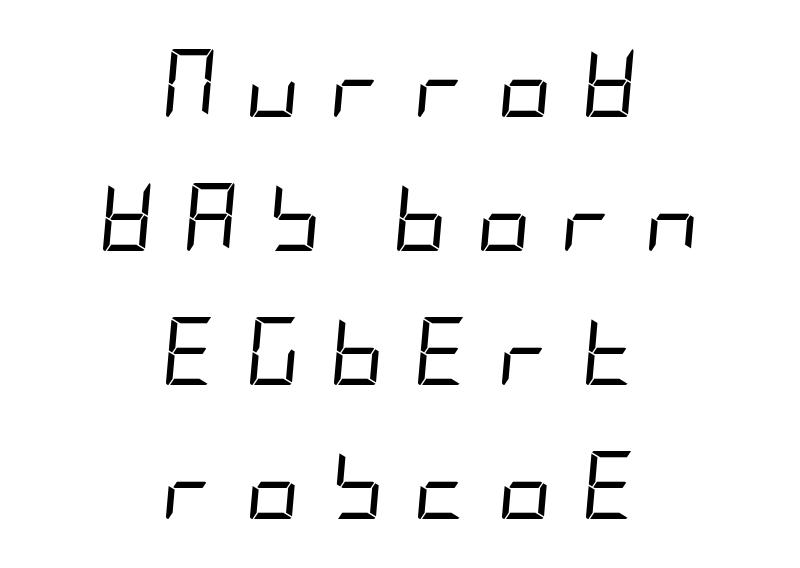
{"italic": "yes", "lean": "right", "slant_degrees": 5, "bold": "no", "weight": "regular", "width": "condensed", "stroke_contrast": "low", "x_height": "large", "underline": "no", "align": "center", "line_spacing": "loose", "line_spacing_ratio": 1.97, "letter_spacing": "wide", "letter_spacing_em": 0.42, "glyph_px": 68}
